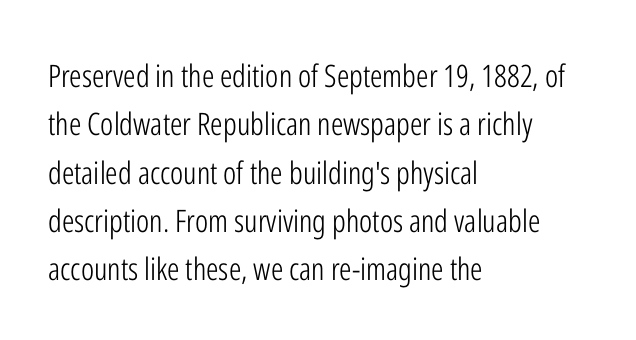
Q: Is the text bold? A: No.
Q: Is the text italic (slanted)? A: No, it is upright.
Q: Is the typeface a serif or a sans-serif typeface? A: Sans-serif.
Q: Is the text underlined? A: No.
Q: How is the paragraph aligned? A: Left-aligned.
Q: Is the spacing between letters normal or unusually wide? A: Normal.
Q: Is the spacing between lines tight, normal or loose? A: Normal.
Q: Width (condensed, normal, or wide)? A: Condensed.
Q: Stroke contrast? A: Low.
Q: x-height? A: Medium.
Q: Monospaced? A: No.
